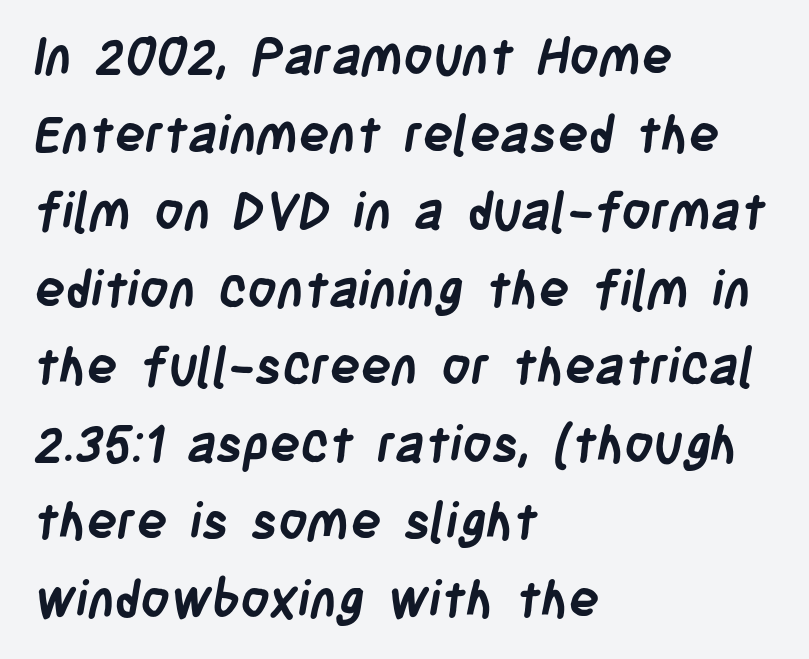
{"serif": "no", "bold": "yes", "weight": "semibold", "width": "condensed", "stroke_contrast": "low", "x_height": "large", "monospaced": "no", "underline": "no", "align": "left", "line_spacing": "normal", "line_spacing_ratio": 1.52, "letter_spacing": "normal", "letter_spacing_em": 0.0, "glyph_px": 51}
